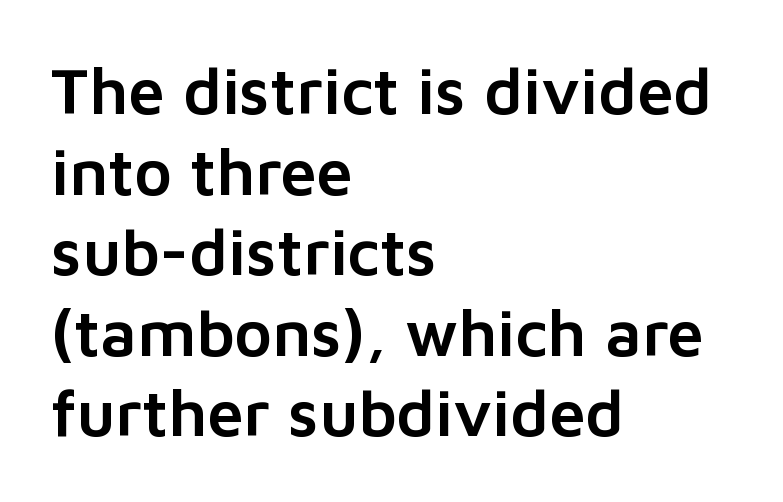
Stroke terminals: plain, sans-serif. Upright lettering throughout. The area under the type is left untouched. Do the characters align in a grid? No, the font is proportional. The ragged edge is on the right, which tells us the setting is flush left.
